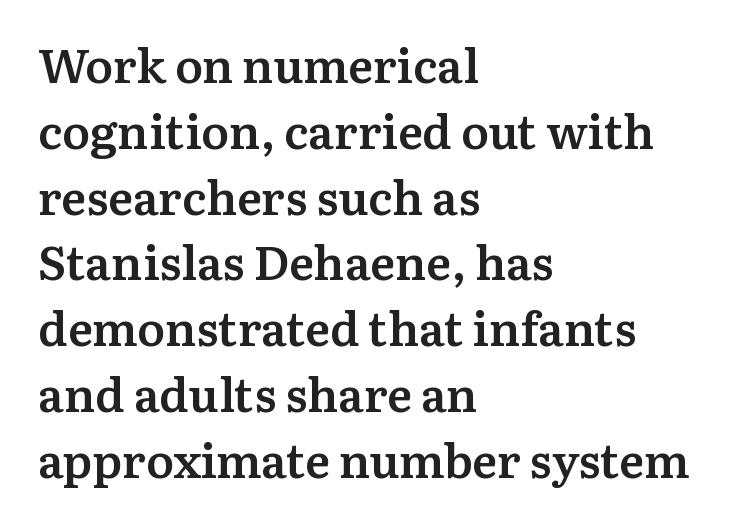
{"serif": "yes", "italic": "no", "bold": "semi", "weight": "semibold", "width": "normal", "stroke_contrast": "medium", "x_height": "medium", "monospaced": "no", "underline": "no", "align": "left", "line_spacing": "normal", "line_spacing_ratio": 1.4, "letter_spacing": "normal", "letter_spacing_em": 0.0, "glyph_px": 47}
